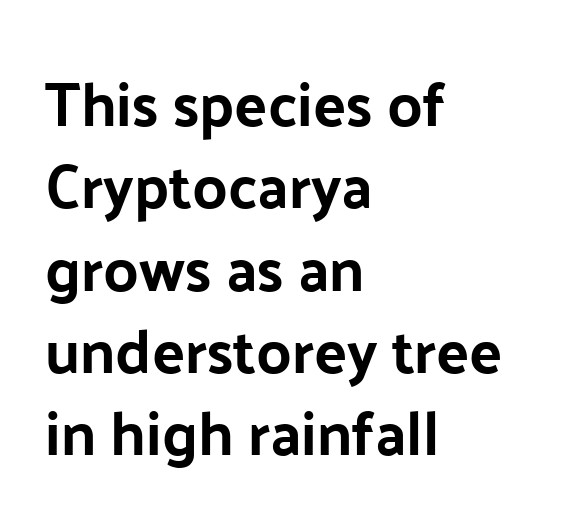
{"serif": "no", "italic": "no", "width": "normal", "stroke_contrast": "low", "x_height": "medium", "monospaced": "no", "underline": "no", "align": "left", "line_spacing": "normal", "line_spacing_ratio": 1.35, "letter_spacing": "normal", "letter_spacing_em": 0.0, "glyph_px": 61}
